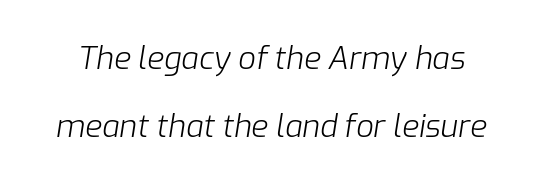
Q: Is the text bold? A: No.
Q: Is the text italic (slanted)? A: Yes, it leans right by about 9 degrees.
Q: Is the text underlined? A: No.
Q: Is the spacing between letters normal or unusually wide? A: Normal.
Q: Is the spacing between lines tight, normal or loose? A: Loose.
Q: Width (condensed, normal, or wide)? A: Normal.
Q: Stroke contrast? A: Low.
Q: x-height? A: Medium.
Q: Monospaced? A: No.
